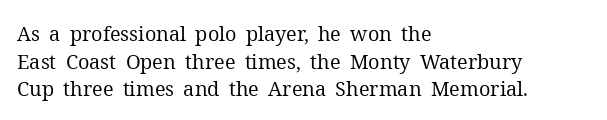
Q: Is the text bold? A: No.
Q: Is the text italic (slanted)? A: No, it is upright.
Q: Is the text underlined? A: No.
Q: How is the paragraph aligned? A: Left-aligned.
Q: Is the spacing between letters normal or unusually wide? A: Normal.
Q: Is the spacing between lines tight, normal or loose? A: Normal.
